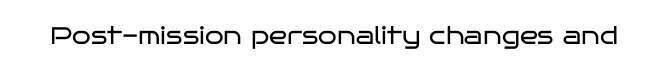
Q: Is the text bold? A: No.
Q: Is the text italic (slanted)? A: No, it is upright.
Q: Is the text underlined? A: No.
Q: Is the spacing between letters normal or unusually wide? A: Normal.
